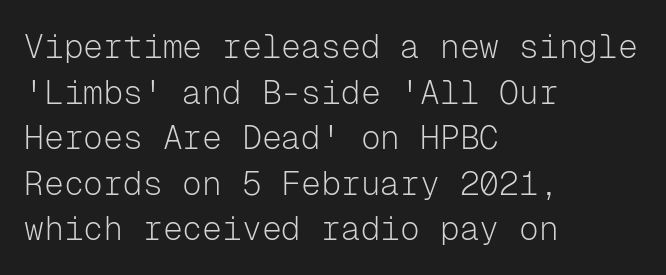
{"serif": "no", "italic": "no", "bold": "no", "weight": "light", "width": "normal", "stroke_contrast": "low", "x_height": "medium", "monospaced": "yes", "underline": "no", "align": "left", "line_spacing": "normal", "line_spacing_ratio": 1.38, "letter_spacing": "normal", "letter_spacing_em": 0.0, "glyph_px": 33}
